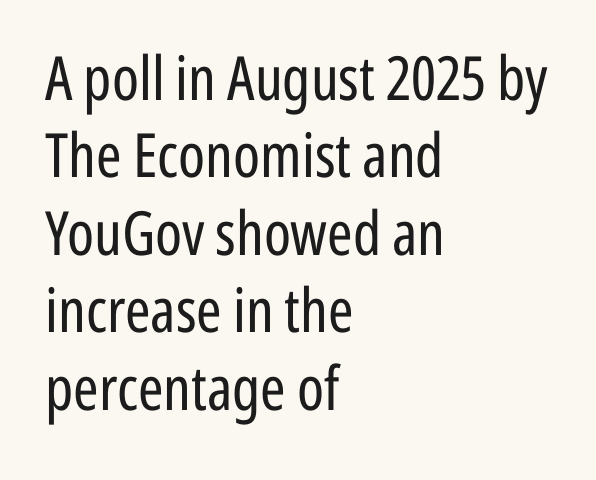
The area under the type is left untouched. You could not count columns in this text — the font is proportionally spaced. Leading matches the norm, producing a regular column. Nothing heavy about these letters — not bold at all. This sample uses a sans-serif face.
